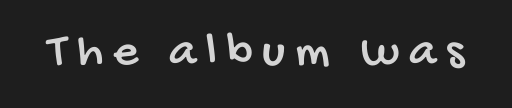
{"serif": "no", "width": "condensed", "stroke_contrast": "low", "x_height": "large", "monospaced": "no", "underline": "no", "letter_spacing": "wide", "letter_spacing_em": 0.2, "glyph_px": 49}
